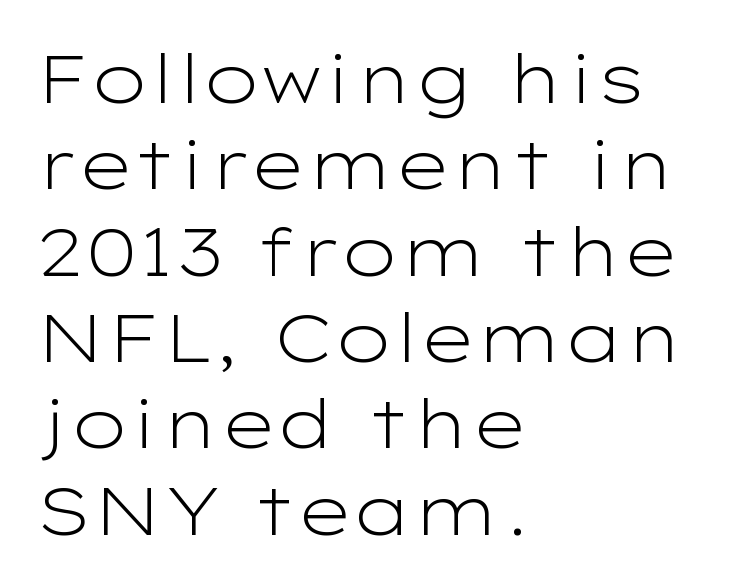
Is there any slant? The stems are plumb. Summary of weight: not heavy and not bold. Think of a printed novel: that variable character pitch is what you see here. The ragged edge is on the right, which tells us the setting is flush left.
